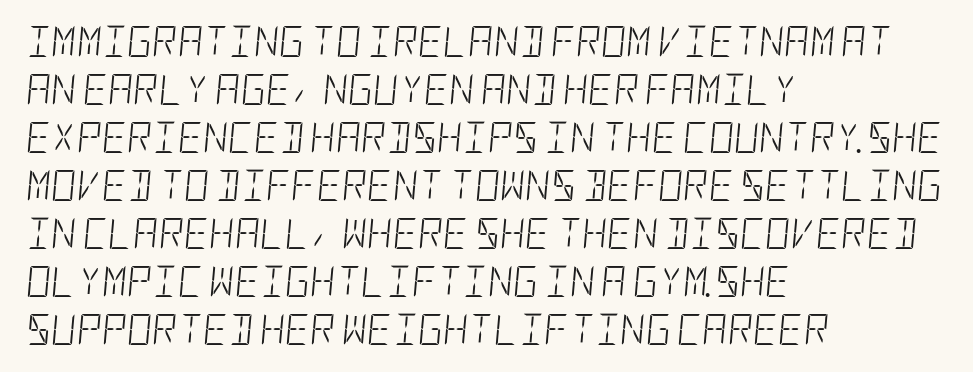
The image shows 31 px light, condensed type, italic (leaning right); set left-aligned, normal line spacing (1.55x), normal letter spacing, not underlined; low stroke contrast and a large x-height.
